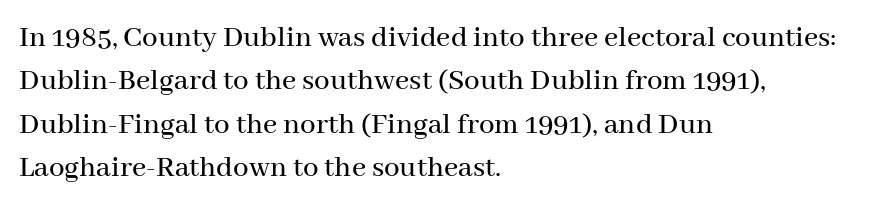
The image shows 31 px serif type, upright; set left-aligned, normal line spacing (1.4x), normal letter spacing, not underlined; medium stroke contrast and a medium x-height.
